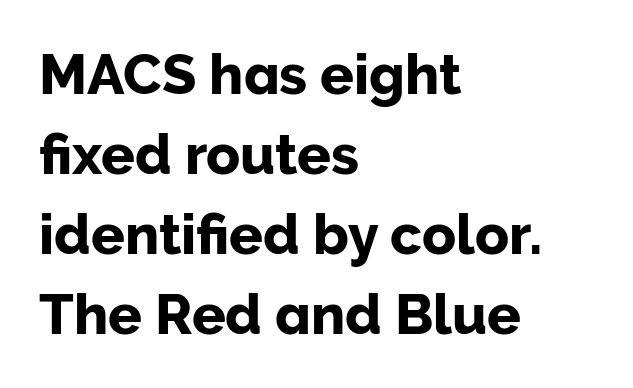
Q: Is the text italic (slanted)? A: No, it is upright.
Q: Is the typeface a serif or a sans-serif typeface? A: Sans-serif.
Q: Is the text underlined? A: No.
Q: How is the paragraph aligned? A: Left-aligned.
Q: Is the spacing between letters normal or unusually wide? A: Normal.
Q: Is the spacing between lines tight, normal or loose? A: Normal.
Q: Width (condensed, normal, or wide)? A: Normal.
Q: Stroke contrast? A: Low.
Q: x-height? A: Medium.
Q: Monospaced? A: No.
